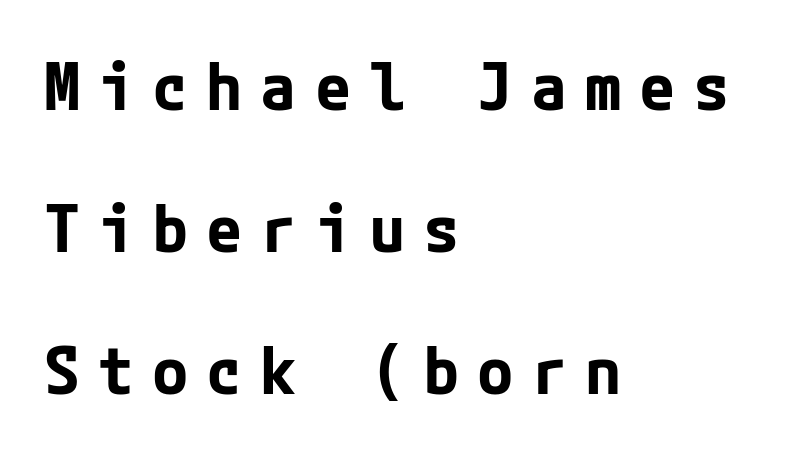
The image shows 66 px bold sans-serif type, upright; set left-aligned, loose line spacing (2.15x), unusually wide letter spacing (+0.27 em), not underlined; low stroke contrast and a medium x-height.
